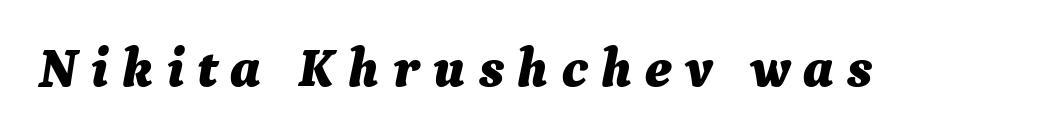
{"italic": "yes", "lean": "right", "slant_degrees": 9, "bold": "yes", "weight": "bold", "width": "normal", "stroke_contrast": "medium", "x_height": "medium", "monospaced": "no", "underline": "no", "letter_spacing": "wide", "letter_spacing_em": 0.23, "glyph_px": 55}
